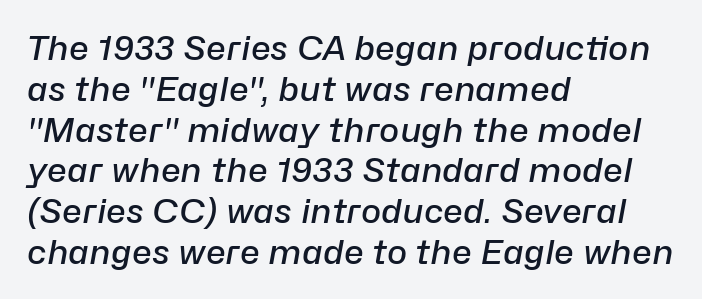
The image shows 34 px semibold type, italic (leaning right); set left-aligned, line spacing 1.2x, normal letter spacing, not underlined; low stroke contrast and a medium x-height.
